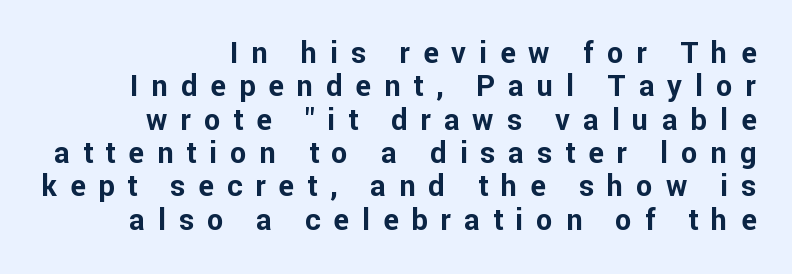
{"serif": "no", "italic": "no", "bold": "yes", "weight": "bold", "width": "normal", "stroke_contrast": "low", "x_height": "medium", "monospaced": "no", "underline": "no", "align": "right", "line_spacing": "tight", "line_spacing_ratio": 1.15, "letter_spacing": "wide", "letter_spacing_em": 0.45, "glyph_px": 29}
